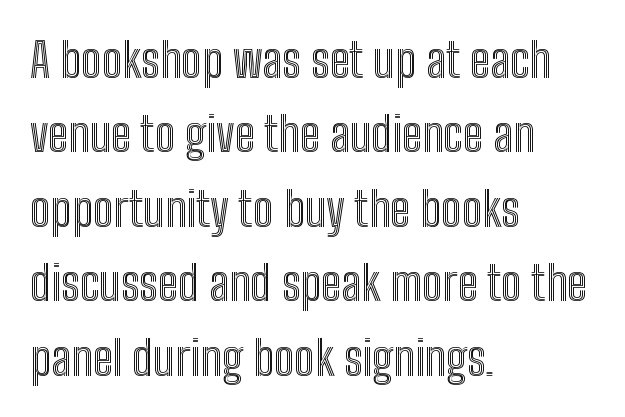
Q: Is the text italic (slanted)? A: No, it is upright.
Q: Is the text underlined? A: No.
Q: How is the paragraph aligned? A: Left-aligned.
Q: Is the spacing between letters normal or unusually wide? A: Normal.
Q: Is the spacing between lines tight, normal or loose? A: Normal.
Q: Width (condensed, normal, or wide)? A: Condensed.
Q: x-height? A: Medium.
Q: Monospaced? A: No.
